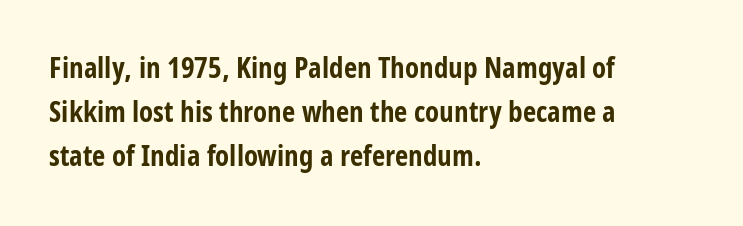
Q: Is the text bold? A: Yes.
Q: Is the text italic (slanted)? A: No, it is upright.
Q: Is the typeface a serif or a sans-serif typeface? A: Sans-serif.
Q: Is the text underlined? A: No.
Q: How is the paragraph aligned? A: Left-aligned.
Q: Is the spacing between letters normal or unusually wide? A: Normal.
Q: Is the spacing between lines tight, normal or loose? A: Normal.
Q: Width (condensed, normal, or wide)? A: Condensed.
Q: Stroke contrast? A: Low.
Q: x-height? A: Large.
Q: Monospaced? A: No.
